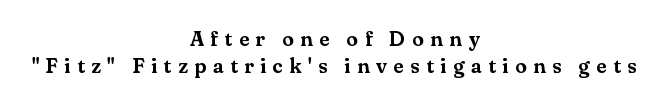
Q: Is the text italic (slanted)? A: No, it is upright.
Q: Is the text underlined? A: No.
Q: How is the paragraph aligned? A: Centered.
Q: Is the spacing between letters normal or unusually wide? A: Unusually wide.
Q: Is the spacing between lines tight, normal or loose? A: Normal.
